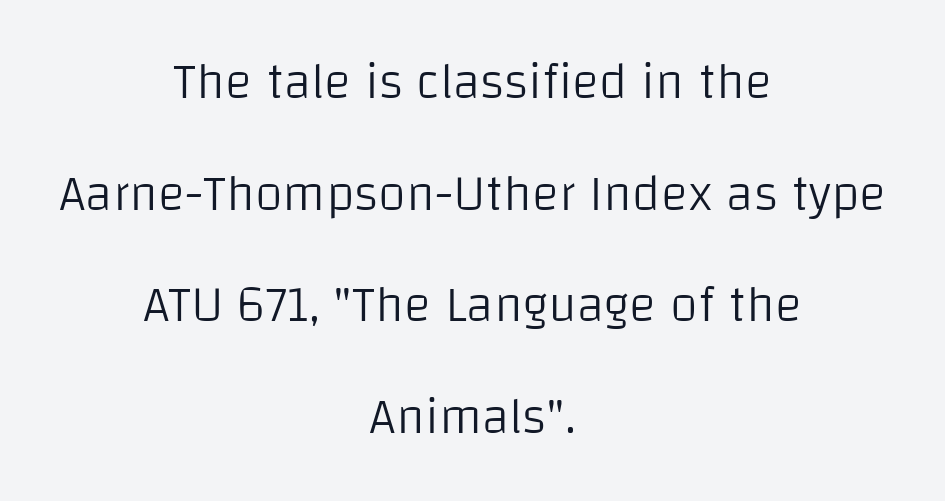
Does the lettering tilt? It doesn't — this is upright. Is the block centered? Yes — each line is placed symmetrically about the middle. The typesetting does not lean heavy: it is not bold. Students, observe: this is what heavily led, spacious text looks like.
